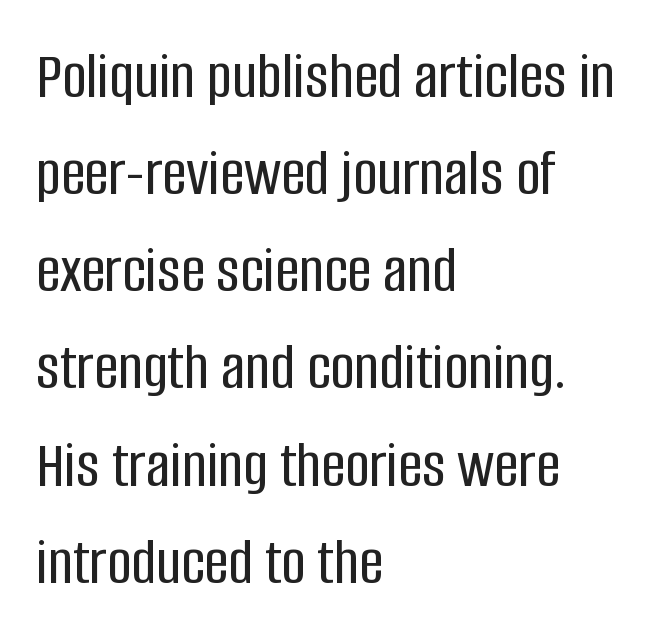
{"serif": "no", "italic": "no", "width": "condensed", "stroke_contrast": "low", "x_height": "large", "monospaced": "no", "underline": "no", "align": "left", "line_spacing": "normal", "line_spacing_ratio": 1.45, "letter_spacing": "normal", "letter_spacing_em": 0.0, "glyph_px": 67}
